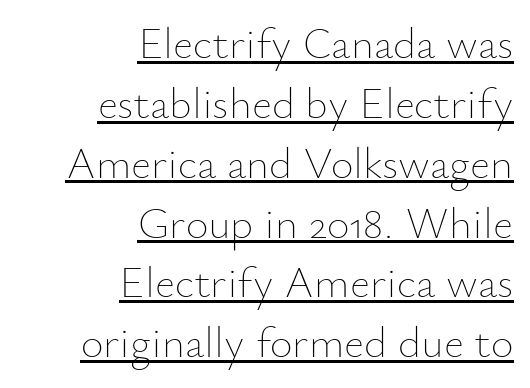
The image shows 44 px thin type, upright; set right-aligned, normal line spacing (1.36x), normal letter spacing, underlined; low stroke contrast and a small x-height.
